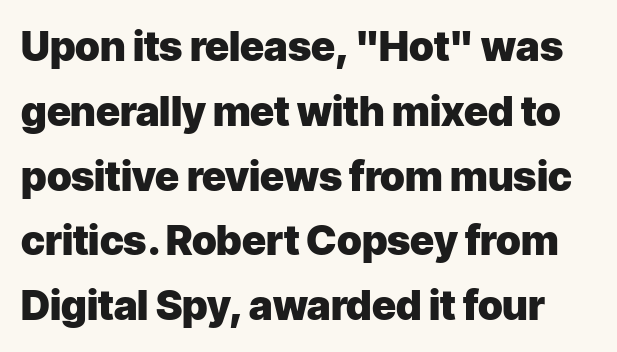
The image shows 41 px heavy sans-serif type, upright; set normal line spacing (1.58x), normal letter spacing, not underlined; low stroke contrast and a medium x-height.
